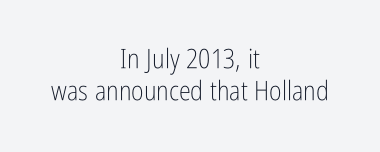
{"italic": "no", "bold": "no", "underline": "no", "align": "center", "line_spacing_ratio": 1.19, "letter_spacing": "normal", "letter_spacing_em": 0.0, "glyph_px": 27}
